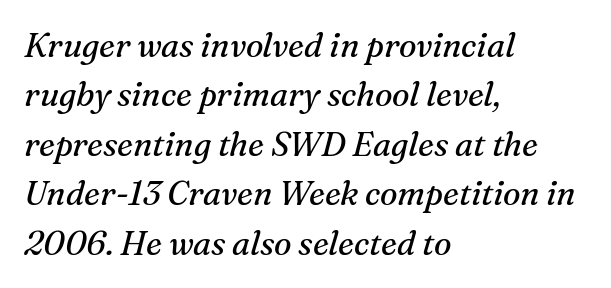
{"serif": "yes", "italic": "yes", "lean": "right", "slant_degrees": 16, "bold": "no", "weight": "regular", "width": "normal", "stroke_contrast": "medium", "x_height": "medium", "monospaced": "no", "underline": "no", "align": "left", "line_spacing": "normal", "line_spacing_ratio": 1.5, "letter_spacing": "normal", "letter_spacing_em": 0.0, "glyph_px": 33}
